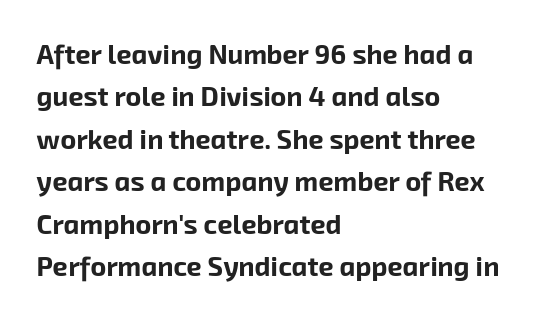
{"bold": "yes", "underline": "no", "align": "left", "line_spacing": "normal", "line_spacing_ratio": 1.57, "letter_spacing": "normal", "letter_spacing_em": 0.0, "glyph_px": 27}
